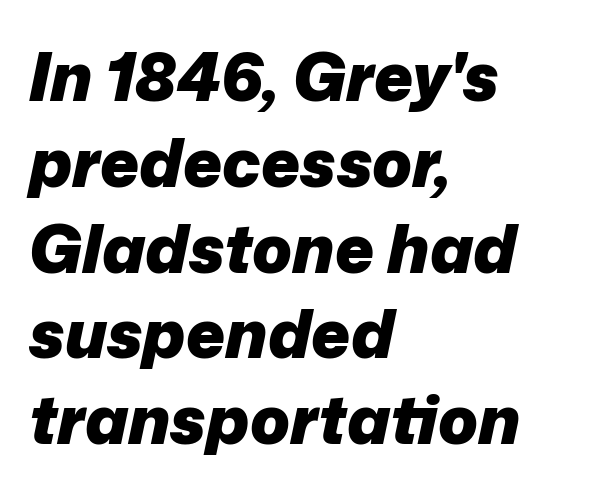
{"italic": "yes", "lean": "right", "slant_degrees": 12, "bold": "yes", "weight": "heavy", "width": "normal", "stroke_contrast": "low", "x_height": "medium", "monospaced": "no", "underline": "no", "align": "left", "line_spacing": "normal", "line_spacing_ratio": 1.3, "letter_spacing": "normal", "letter_spacing_em": 0.0, "glyph_px": 66}
